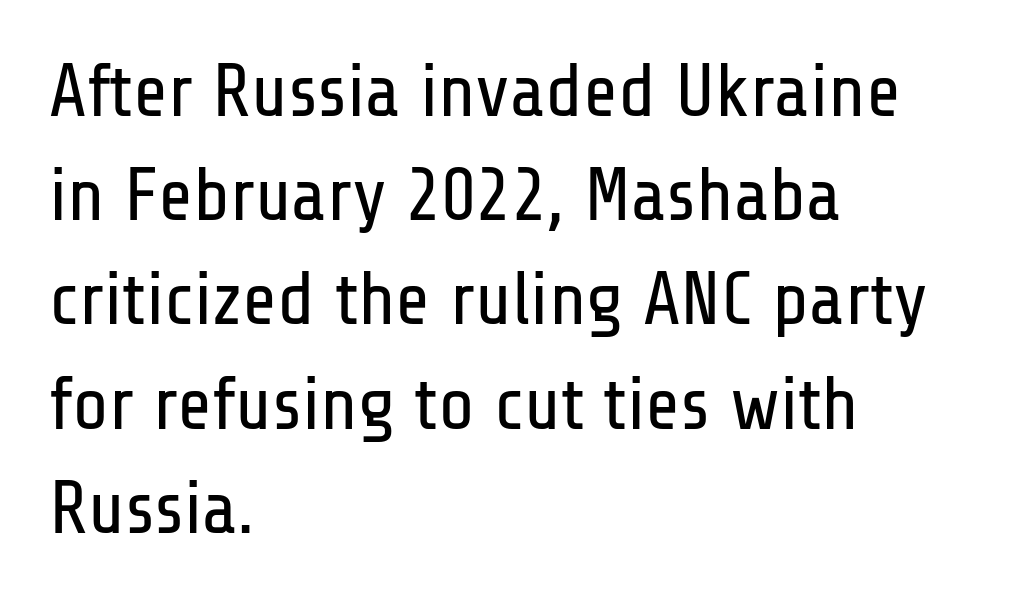
The image shows 75 px regular-weight, condensed sans-serif type, upright; set left-aligned, normal line spacing (1.39x), normal letter spacing, not underlined; low stroke contrast and a medium x-height.
